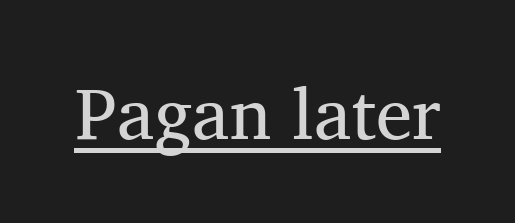
Q: Is the text bold? A: No.
Q: Is the text italic (slanted)? A: No, it is upright.
Q: Is the typeface a serif or a sans-serif typeface? A: Serif.
Q: Is the text underlined? A: Yes.
Q: Is the spacing between letters normal or unusually wide? A: Normal.
Q: Width (condensed, normal, or wide)? A: Normal.
Q: Stroke contrast? A: Medium.
Q: x-height? A: Medium.
Q: Monospaced? A: No.
